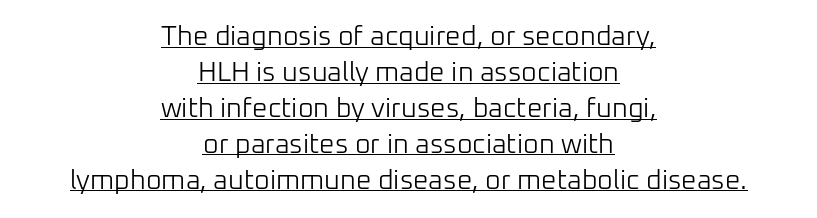
The image shows 27 px text type, upright; set centered, normal line spacing (1.33x), normal letter spacing, underlined.
